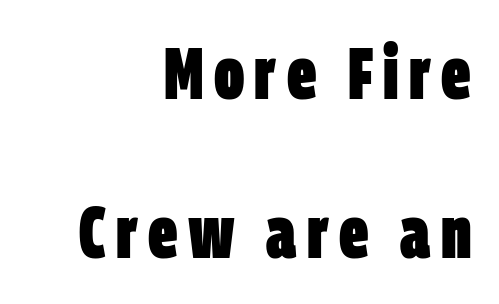
The image shows 73 px heavy, condensed sans-serif type; set right-aligned, loose line spacing (2.18x), not underlined; low stroke contrast and a large x-height.
